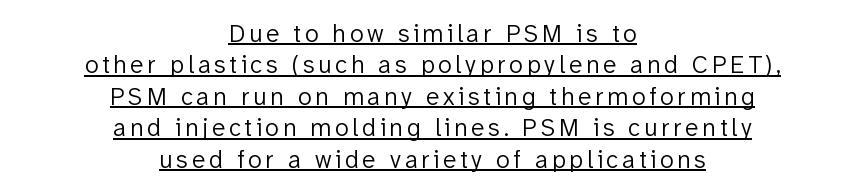
{"italic": "no", "bold": "no", "underline": "yes", "align": "center", "line_spacing": "normal", "line_spacing_ratio": 1.26, "glyph_px": 25}
